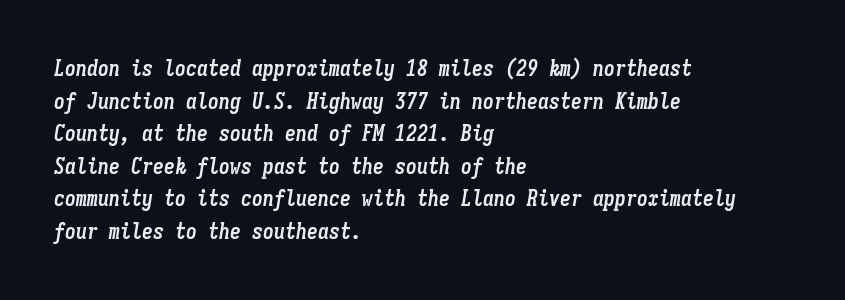
{"italic": "yes", "lean": "right", "slant_degrees": 9, "bold": "yes", "underline": "no", "align": "left", "line_spacing": "normal", "line_spacing_ratio": 1.48, "letter_spacing": "normal", "letter_spacing_em": 0.0, "glyph_px": 22}
